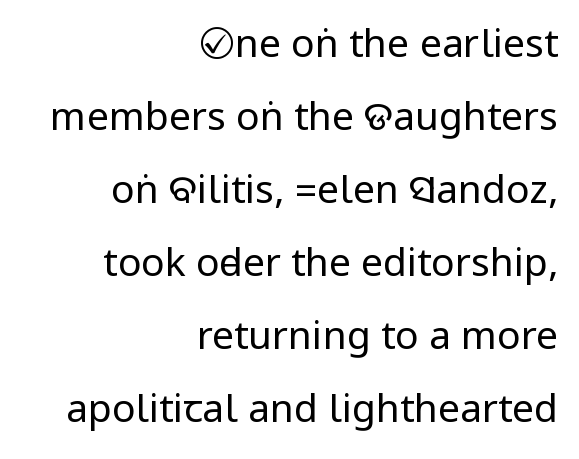
The strokes carry an ordinary text weight at most. Type without underlining. A roman cut, with each character standing at attention. Spacing between characters is what you'd get straight out of the box. Caption: multi-line text, flush right, ragged left. Note: no serifs on the glyphs.
